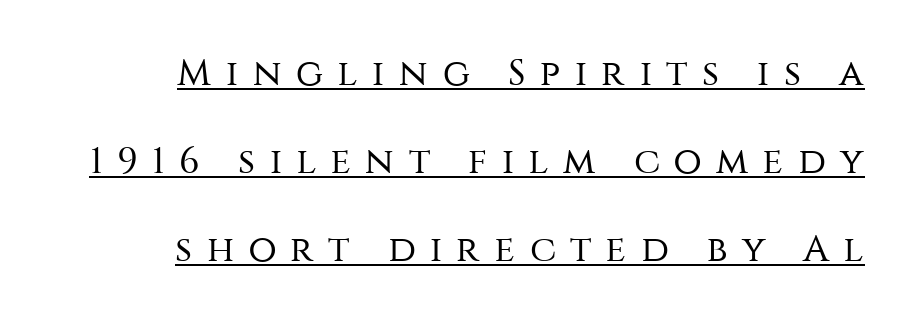
{"serif": "no", "italic": "no", "bold": "no", "weight": "regular", "width": "normal", "stroke_contrast": "medium", "x_height": "large", "monospaced": "no", "underline": "yes", "line_spacing": "loose", "line_spacing_ratio": 2.38, "letter_spacing": "wide", "letter_spacing_em": 0.39, "glyph_px": 37}
